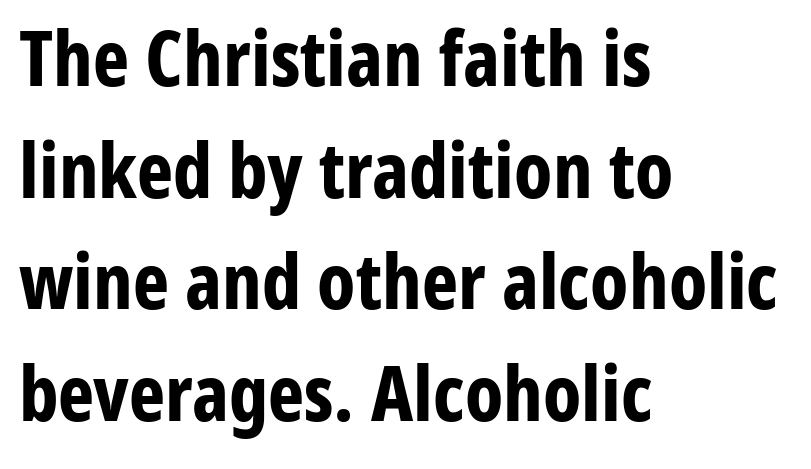
Q: Is the text bold? A: Yes.
Q: Is the text italic (slanted)? A: No, it is upright.
Q: Is the typeface a serif or a sans-serif typeface? A: Sans-serif.
Q: Is the text underlined? A: No.
Q: How is the paragraph aligned? A: Left-aligned.
Q: Is the spacing between letters normal or unusually wide? A: Normal.
Q: Is the spacing between lines tight, normal or loose? A: Normal.
Q: Width (condensed, normal, or wide)? A: Condensed.
Q: Stroke contrast? A: Low.
Q: x-height? A: Medium.
Q: Monospaced? A: No.
